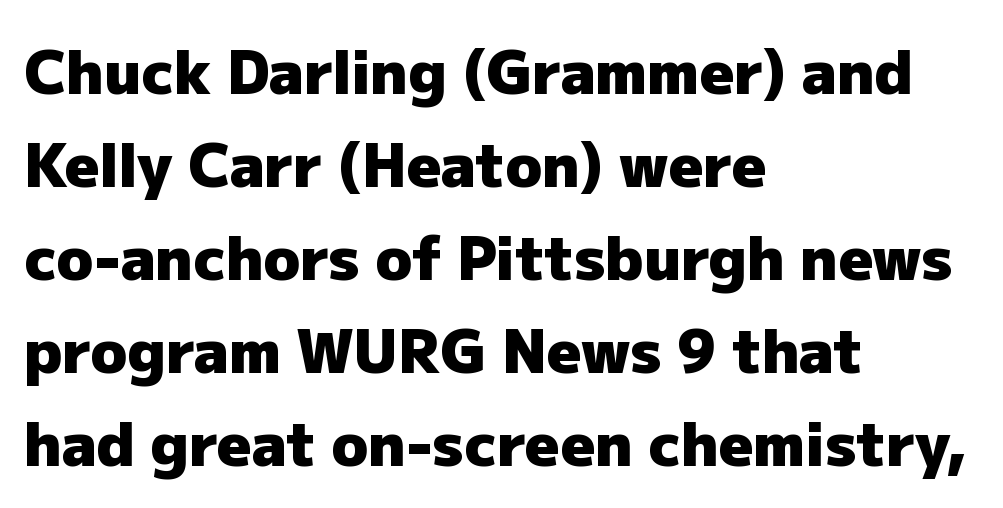
Q: Is the text bold? A: Yes.
Q: Is the text italic (slanted)? A: No, it is upright.
Q: Is the typeface a serif or a sans-serif typeface? A: Sans-serif.
Q: Is the text underlined? A: No.
Q: How is the paragraph aligned? A: Left-aligned.
Q: Is the spacing between letters normal or unusually wide? A: Normal.
Q: Is the spacing between lines tight, normal or loose? A: Normal.
Q: Width (condensed, normal, or wide)? A: Normal.
Q: Stroke contrast? A: Low.
Q: x-height? A: Medium.
Q: Monospaced? A: No.
